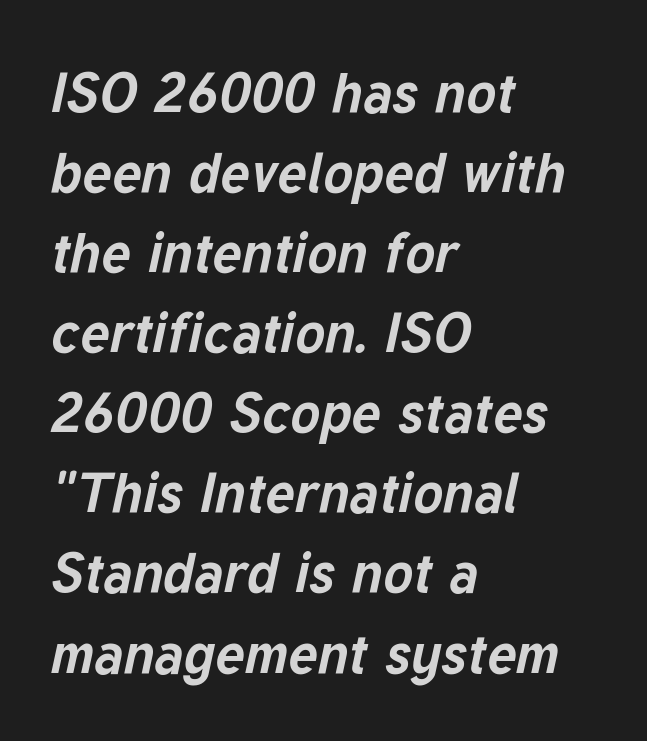
The image shows 56 px bold type, italic (leaning right); set left-aligned, normal line spacing (1.43x), normal letter spacing, not underlined; low stroke contrast and a medium x-height.
